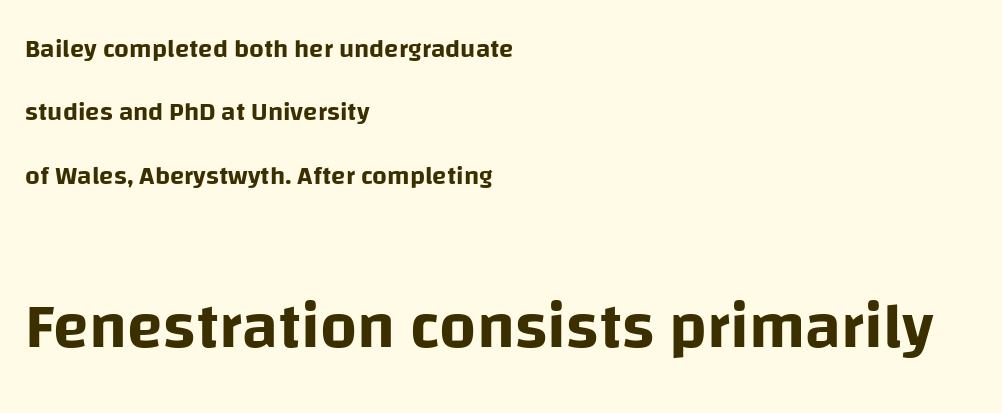
{"serif": "no", "italic": "no", "width": "normal", "stroke_contrast": "low", "x_height": "large", "monospaced": "no", "underline": "no", "align": "left", "line_spacing": "loose", "line_spacing_ratio": 2.44, "letter_spacing": "normal", "letter_spacing_em": 0.0, "larger_block": "second", "size_ratio": 2.5, "glyph_px": 65}
